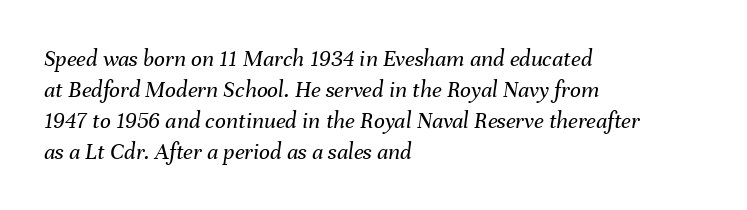
{"italic": "yes", "lean": "right", "slant_degrees": 8, "bold": "no", "underline": "no", "align": "left", "line_spacing": "normal", "line_spacing_ratio": 1.29, "letter_spacing": "normal", "letter_spacing_em": 0.0, "glyph_px": 24}
